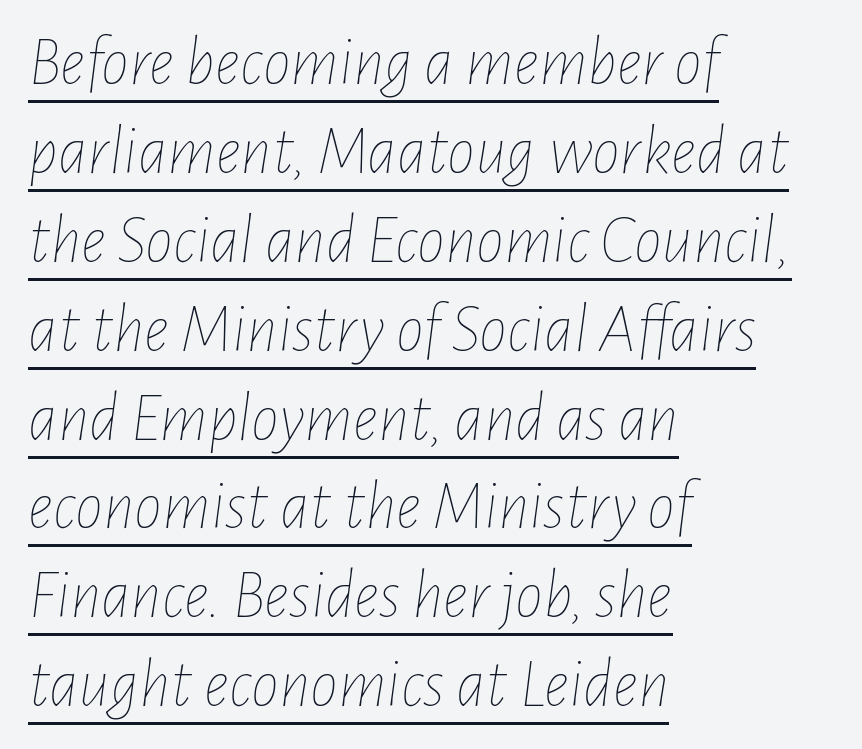
Q: Is the text bold? A: No.
Q: Is the text italic (slanted)? A: Yes, it leans right by about 7 degrees.
Q: Is the text underlined? A: Yes.
Q: How is the paragraph aligned? A: Left-aligned.
Q: Is the spacing between letters normal or unusually wide? A: Normal.
Q: Is the spacing between lines tight, normal or loose? A: Normal.
Q: Width (condensed, normal, or wide)? A: Condensed.
Q: Stroke contrast? A: Low.
Q: x-height? A: Medium.
Q: Monospaced? A: No.
